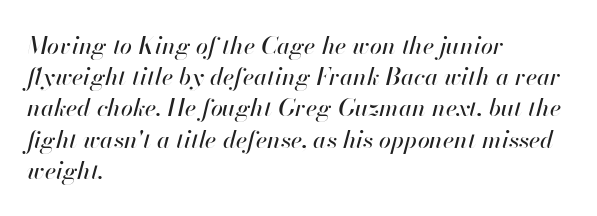
{"italic": "yes", "lean": "right", "slant_degrees": 13, "underline": "no", "align": "left", "line_spacing": "normal", "line_spacing_ratio": 1.3, "letter_spacing": "normal", "letter_spacing_em": 0.0, "glyph_px": 24}
